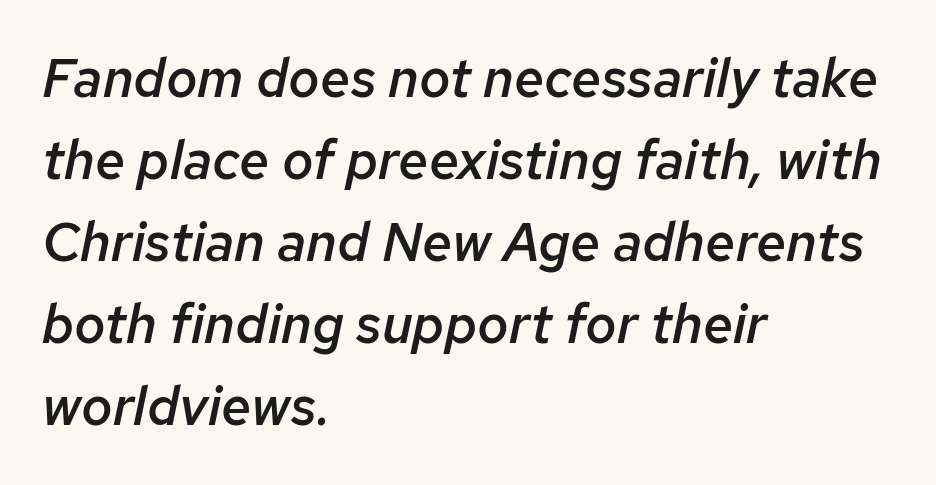
{"italic": "yes", "lean": "right", "slant_degrees": 12, "bold": "semi", "weight": "semibold", "width": "normal", "stroke_contrast": "low", "x_height": "medium", "monospaced": "no", "underline": "no", "align": "left", "line_spacing": "normal", "line_spacing_ratio": 1.52, "letter_spacing": "normal", "letter_spacing_em": 0.0, "glyph_px": 54}
